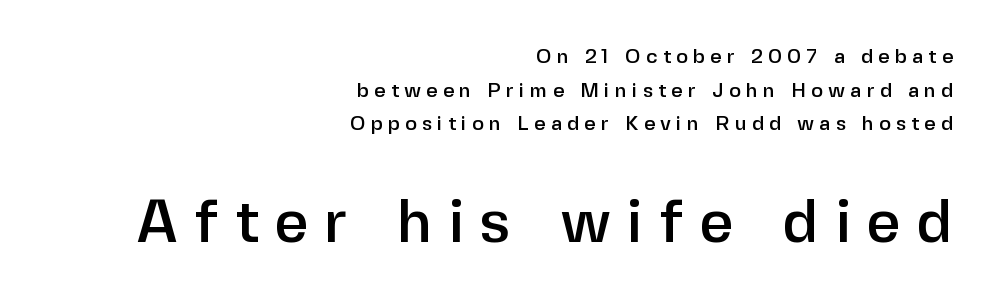
Q: Is the text italic (slanted)? A: No, it is upright.
Q: Is the typeface a serif or a sans-serif typeface? A: Sans-serif.
Q: Is the text underlined? A: No.
Q: How is the paragraph aligned? A: Right-aligned.
Q: Is the spacing between letters normal or unusually wide? A: Unusually wide.
Q: Is the spacing between lines tight, normal or loose? A: Normal.
Q: Which block of text is set in a larger size, the first (top) or the second (bottom)? A: The second (bottom) one.
Q: Width (condensed, normal, or wide)? A: Normal.
Q: Stroke contrast? A: Low.
Q: x-height? A: Medium.
Q: Monospaced? A: No.
